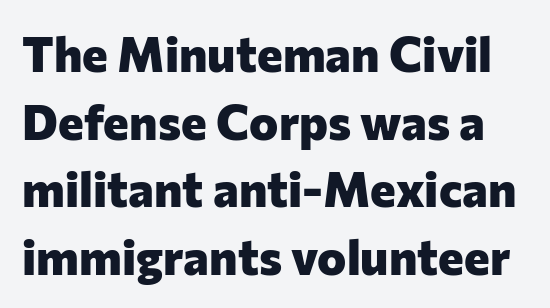
{"serif": "no", "italic": "no", "bold": "yes", "weight": "heavy", "width": "normal", "stroke_contrast": "low", "x_height": "medium", "monospaced": "no", "underline": "no", "line_spacing": "normal", "line_spacing_ratio": 1.38, "letter_spacing": "normal", "letter_spacing_em": 0.0, "glyph_px": 49}
